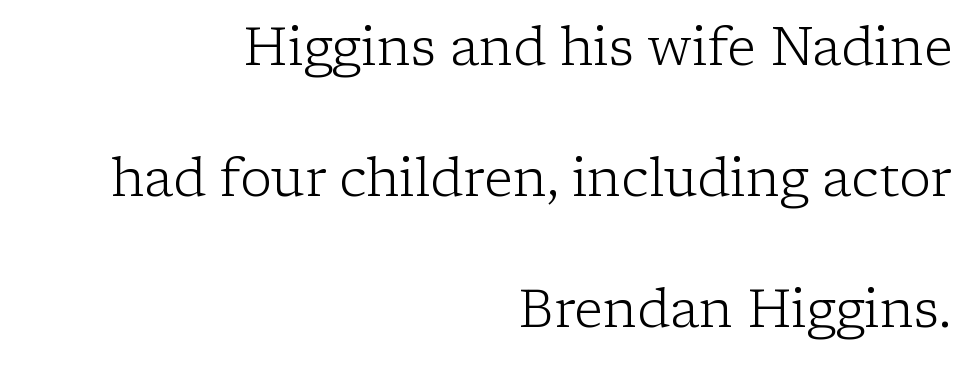
Q: Is the text bold? A: No.
Q: Is the text italic (slanted)? A: No, it is upright.
Q: Is the typeface a serif or a sans-serif typeface? A: Serif.
Q: Is the text underlined? A: No.
Q: How is the paragraph aligned? A: Right-aligned.
Q: Is the spacing between letters normal or unusually wide? A: Normal.
Q: Is the spacing between lines tight, normal or loose? A: Loose.
Q: Width (condensed, normal, or wide)? A: Normal.
Q: Stroke contrast? A: Low.
Q: x-height? A: Medium.
Q: Monospaced? A: No.
